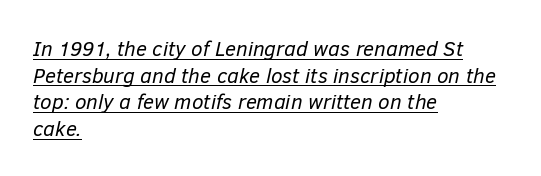
{"italic": "yes", "lean": "right", "slant_degrees": 12, "bold": "no", "underline": "yes", "align": "left", "line_spacing": "normal", "line_spacing_ratio": 1.27, "letter_spacing": "normal", "letter_spacing_em": 0.0, "glyph_px": 21}
